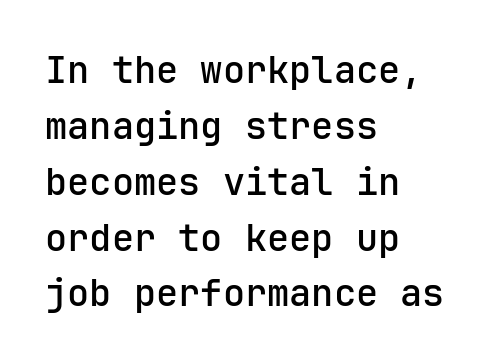
The image shows 37 px semibold sans-serif type, upright; set left-aligned, normal line spacing (1.51x), normal letter spacing, not underlined; low stroke contrast and a medium x-height.
